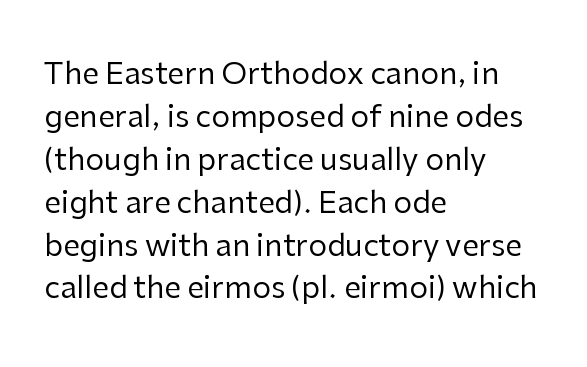
The image shows 30 px regular-weight sans-serif type, upright; set left-aligned, normal line spacing (1.43x), normal letter spacing, not underlined; low stroke contrast and a medium x-height.
